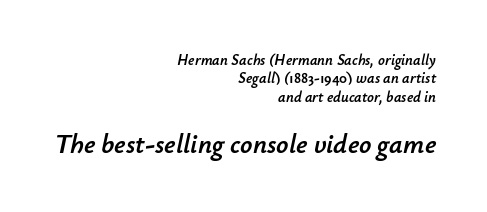
{"italic": "yes", "lean": "right", "slant_degrees": 12, "underline": "no", "align": "right", "line_spacing_ratio": 1.23, "letter_spacing": "normal", "letter_spacing_em": 0.0, "larger_block": "second", "size_ratio": 1.8, "glyph_px": 27}
